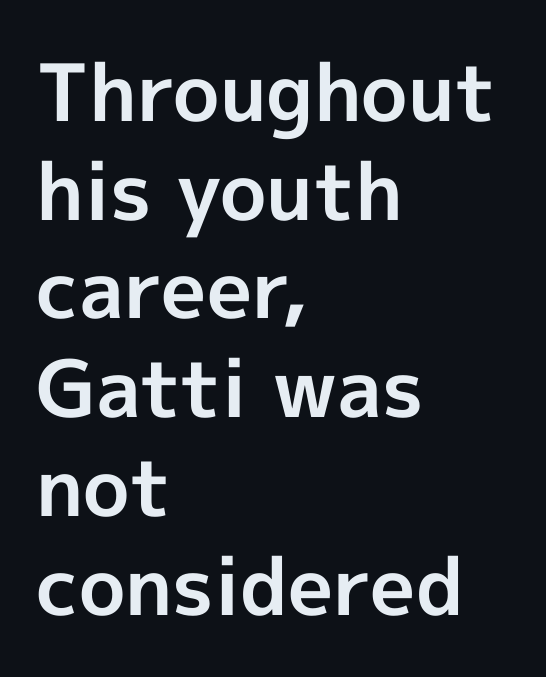
The image shows 79 px bold sans-serif type, upright; set left-aligned, normal line spacing (1.25x), normal letter spacing, not underlined; a medium x-height.
